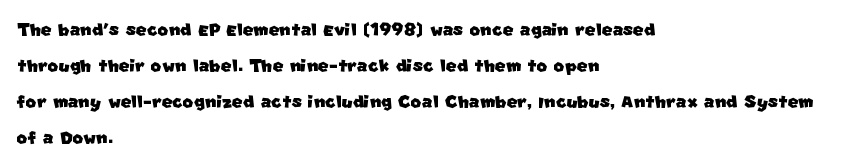
The lines sit at an ordinary, default distance from one another. The space beneath each line is pristine and unruled. These lines are set flush left with a ragged right edge. Does extra space separate the letters? No, they use regular spacing.
